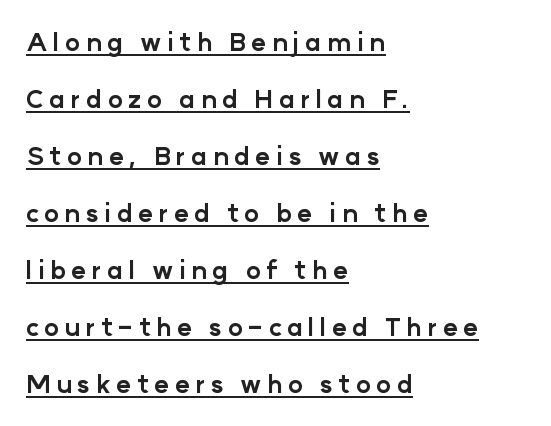
Q: Is the text bold? A: Yes.
Q: Is the text italic (slanted)? A: No, it is upright.
Q: Is the text underlined? A: Yes.
Q: How is the paragraph aligned? A: Left-aligned.
Q: Is the spacing between letters normal or unusually wide? A: Unusually wide.
Q: Is the spacing between lines tight, normal or loose? A: Loose.
